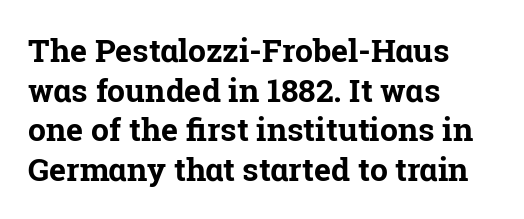
Every stem runs plumb, perpendicular to the baseline. The text block is weighted toward the left margin, trailing off unevenly rightward. This is heavy type, rendered in bold. Short note: letters normally spaced.
